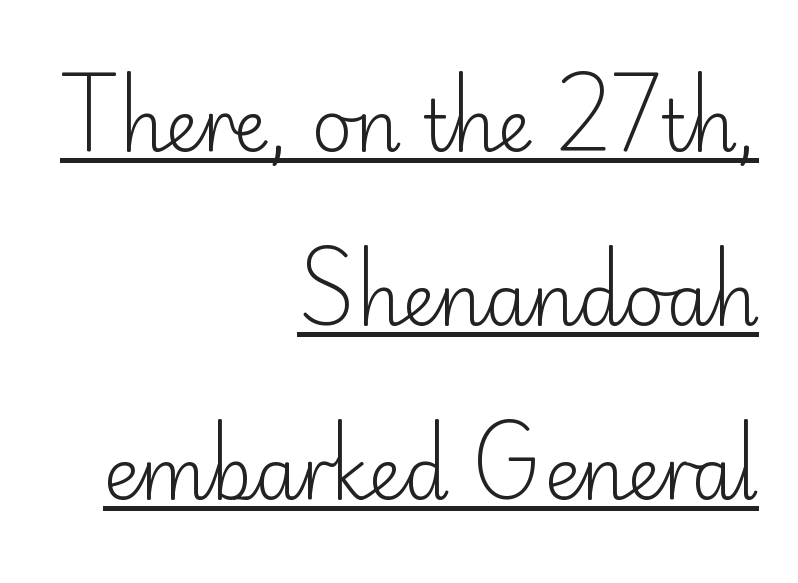
Q: Is the text bold? A: No.
Q: Is the text italic (slanted)? A: No, it is upright.
Q: Is the typeface a serif or a sans-serif typeface? A: Sans-serif.
Q: Is the text underlined? A: Yes.
Q: How is the paragraph aligned? A: Right-aligned.
Q: Is the spacing between letters normal or unusually wide? A: Normal.
Q: Is the spacing between lines tight, normal or loose? A: Loose.
Q: Width (condensed, normal, or wide)? A: Normal.
Q: Stroke contrast? A: Low.
Q: x-height? A: Small.
Q: Monospaced? A: No.
